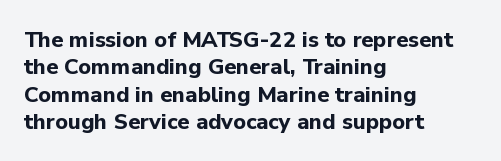
{"italic": "no", "bold": "yes", "underline": "no", "align": "left", "line_spacing_ratio": 1.24, "letter_spacing": "normal", "letter_spacing_em": 0.0, "glyph_px": 22}
